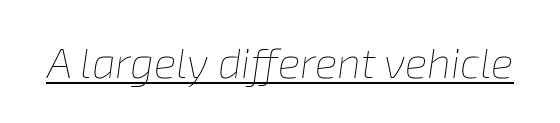
The face looks like a standard text weight, possibly lighter. These lines are rendered in a variable-pitch font. The specimen reads as italic at a glance. This is underlined copy, the kind a proofreader might mark for attention. No extra tracking has been applied to these lines.
